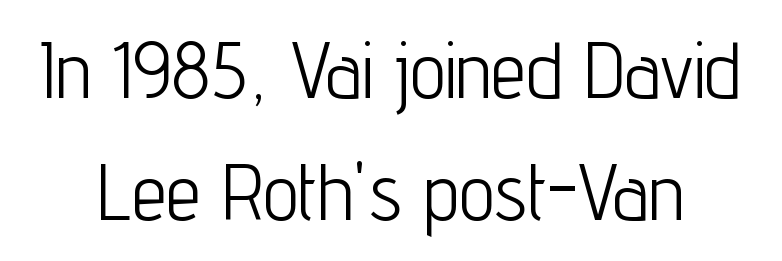
Does the type have serifs? No, each stem ends abruptly. The lettering holds an erect, upright posture throughout. A normal amount of white space separates one row of letters from the next. Lines of text with bare space underneath.
